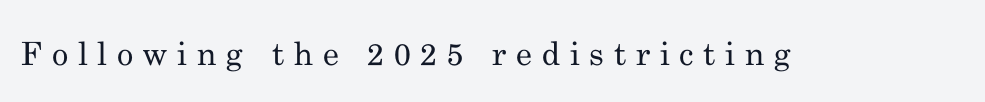
Q: Is the text bold? A: No.
Q: Is the text italic (slanted)? A: No, it is upright.
Q: Is the typeface a serif or a sans-serif typeface? A: Serif.
Q: Is the text underlined? A: No.
Q: Is the spacing between letters normal or unusually wide? A: Unusually wide.
Q: Width (condensed, normal, or wide)? A: Normal.
Q: Stroke contrast? A: Medium.
Q: x-height? A: Small.
Q: Monospaced? A: No.
